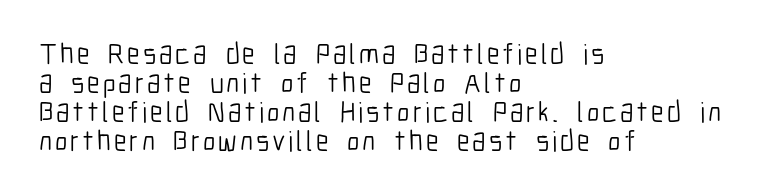
{"serif": "no", "italic": "no", "bold": "no", "weight": "light", "width": "condensed", "stroke_contrast": "low", "x_height": "medium", "monospaced": "no", "underline": "no", "align": "left", "line_spacing": "tight", "line_spacing_ratio": 1.0, "glyph_px": 29}
